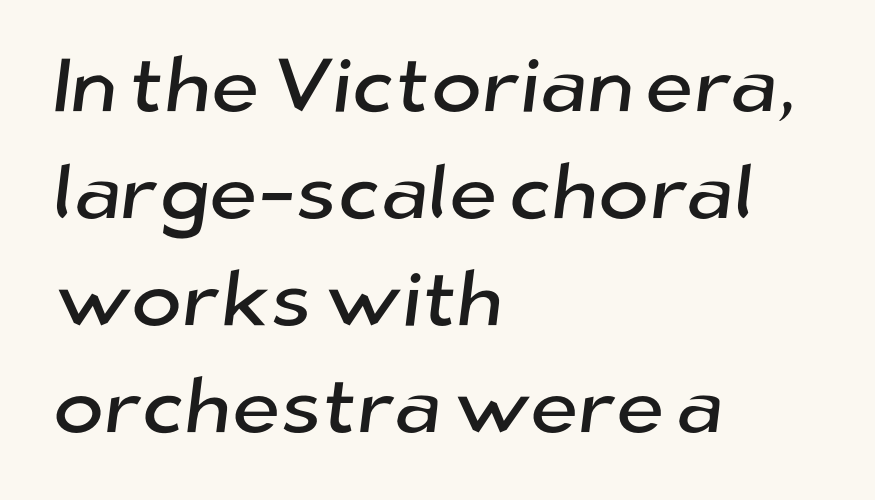
The image shows 77 px sans-serif type; set left-aligned, normal line spacing (1.39x), normal letter spacing, not underlined; low stroke contrast and a medium x-height.
